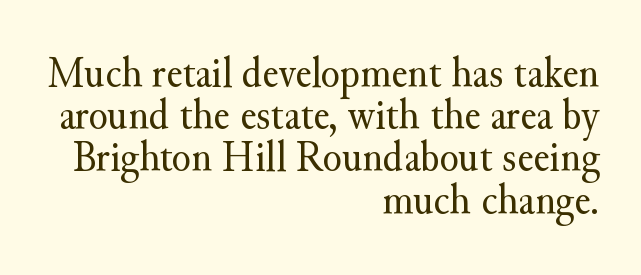
The ragged edge is on the left, which tells us the setting is flush right. Does the leading feel generous? Not at all — it's pinched. The passage shown is typed in a proportional face where columns would drift. The passage shown is not underscored anywhere. Weight: regular or lighter. The face used here is seriffed, in the tradition of book romans.
